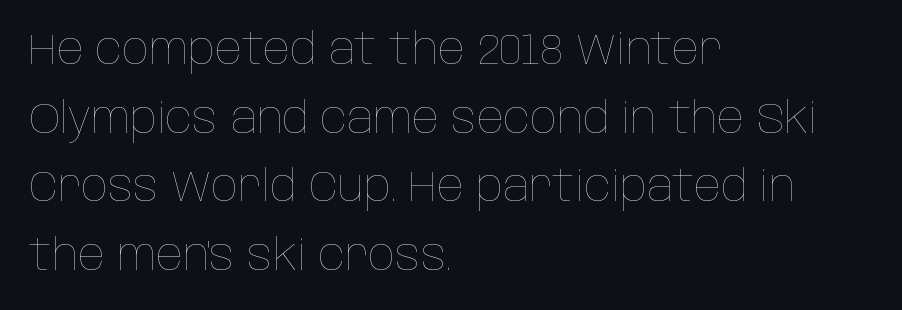
The image shows 44 px thin, condensed type, upright; set left-aligned, normal line spacing (1.56x), normal letter spacing, not underlined; low stroke contrast and a large x-height.
